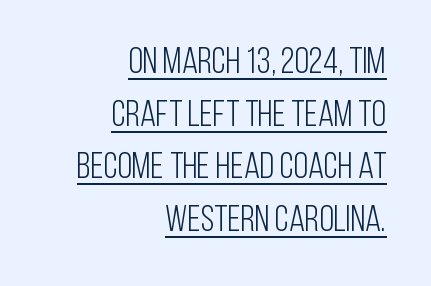
Q: Is the text bold? A: No.
Q: Is the text italic (slanted)? A: No, it is upright.
Q: Is the typeface a serif or a sans-serif typeface? A: Sans-serif.
Q: Is the text underlined? A: Yes.
Q: How is the paragraph aligned? A: Right-aligned.
Q: Is the spacing between letters normal or unusually wide? A: Normal.
Q: Is the spacing between lines tight, normal or loose? A: Normal.
Q: Width (condensed, normal, or wide)? A: Condensed.
Q: Stroke contrast? A: Low.
Q: x-height? A: Large.
Q: Monospaced? A: No.
